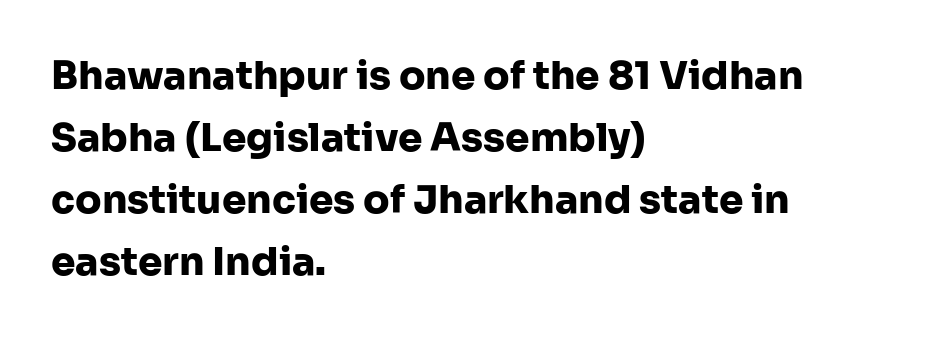
{"serif": "no", "italic": "no", "bold": "yes", "weight": "heavy", "width": "normal", "stroke_contrast": "low", "x_height": "medium", "monospaced": "no", "underline": "no", "align": "left", "line_spacing": "normal", "line_spacing_ratio": 1.59, "letter_spacing": "normal", "letter_spacing_em": 0.0, "glyph_px": 39}
